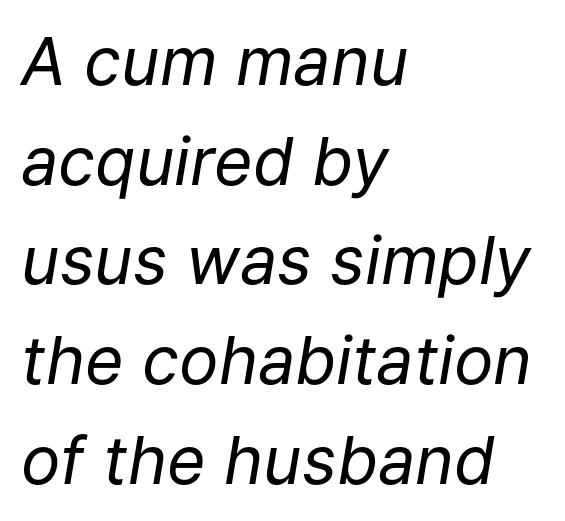
Nobody touched the tracking dial on this one. Italic? Definitely — the glyphs are oblique. Teacher's note: observe the even left margin — that is flush-left alignment. Nobody drew a line under any word here.
